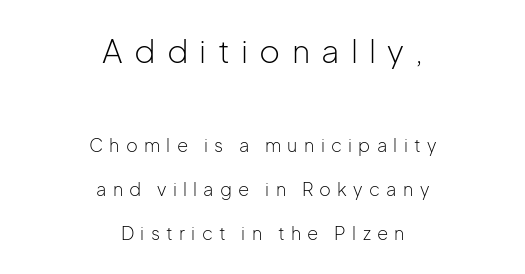
Teacher's note: observe the equal gaps on both sides — that is centered alignment. These two chunks differ in scale, with the top chunk taking the larger measure. The leading is generous, giving the passage an open texture. Quick note: underline off. Think of a printed novel: that variable character pitch is what you see here. This is the regular roman posture of the typeface.
